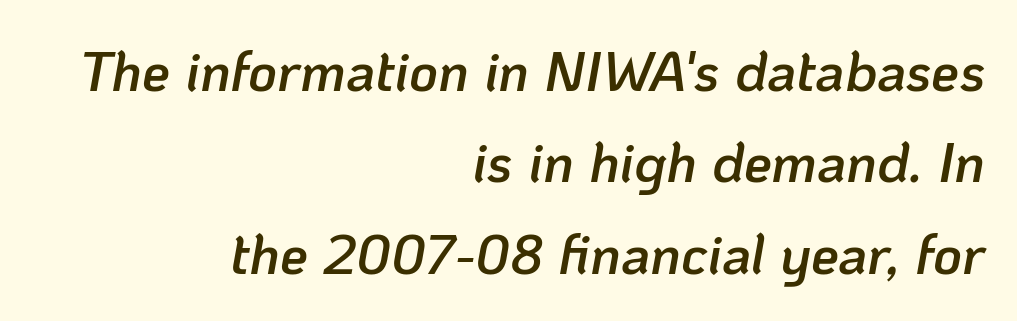
The lines in this sample share a right terminus and differ only in where they begin. Interline gaps are of average width in this sample. The face used here is a semibold: visibly heavier than regular, lighter than bold. Looks like regular typesetting: each glyph gets only the width it needs. Does the lettering tilt? It does — this is italic.
